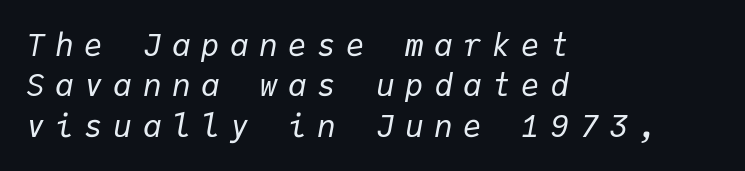
Q: Is the text bold? A: No.
Q: Is the text italic (slanted)? A: Yes, it leans right by about 9 degrees.
Q: Is the text underlined? A: No.
Q: How is the paragraph aligned? A: Left-aligned.
Q: Is the spacing between letters normal or unusually wide? A: Unusually wide.
Q: Is the spacing between lines tight, normal or loose? A: Normal.
Q: Width (condensed, normal, or wide)? A: Normal.
Q: Stroke contrast? A: Low.
Q: x-height? A: Medium.
Q: Monospaced? A: Yes.
